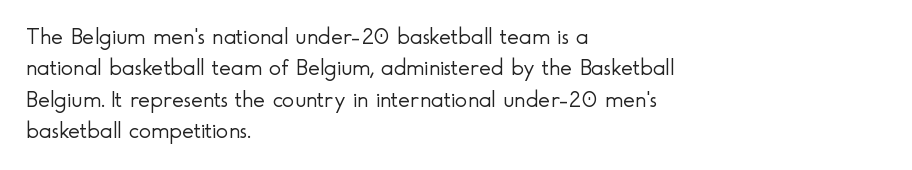
{"italic": "no", "bold": "no", "underline": "no", "align": "left", "line_spacing": "normal", "line_spacing_ratio": 1.36, "letter_spacing": "normal", "letter_spacing_em": 0.0, "glyph_px": 23}
